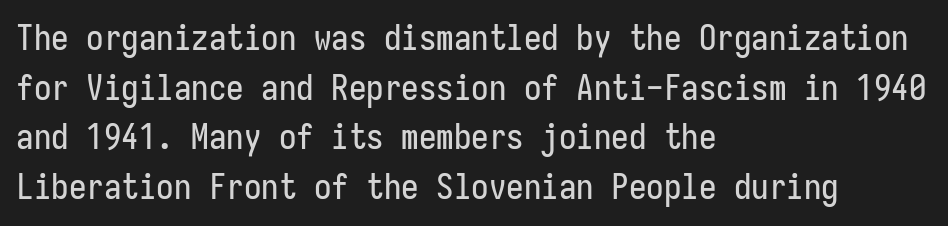
The image shows 35 px condensed sans-serif type, upright, monospaced; set left-aligned, normal line spacing (1.42x), normal letter spacing, not underlined; low stroke contrast and a medium x-height.
